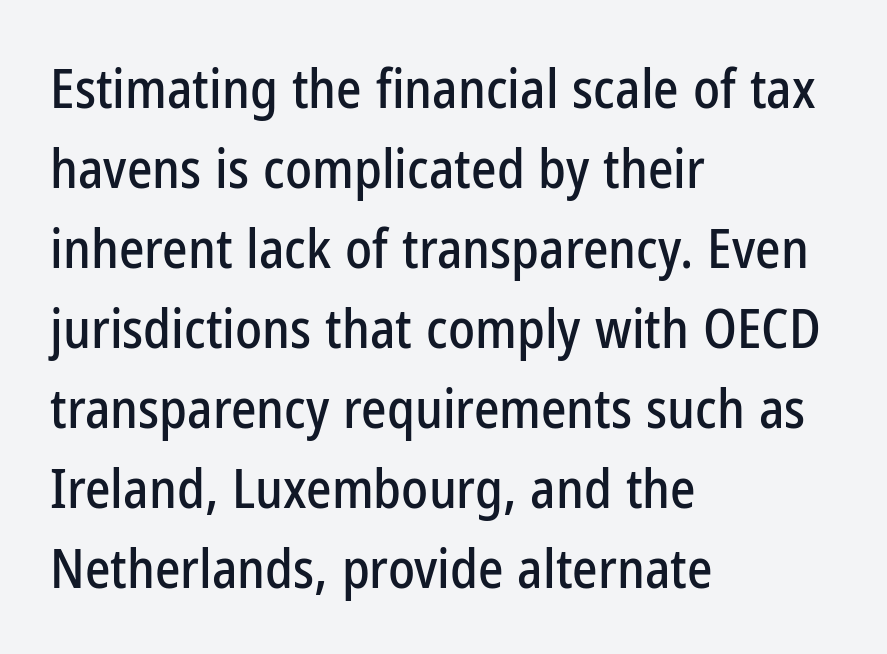
The image shows 54 px condensed sans-serif type, upright; set left-aligned, normal line spacing (1.48x), normal letter spacing, not underlined; low stroke contrast and a medium x-height.
